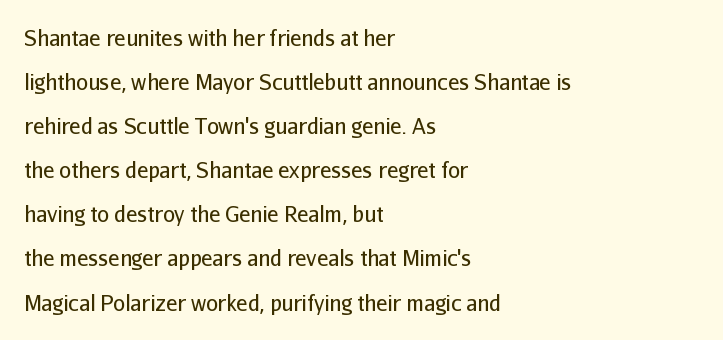
The image shows 21 px text type, upright; set left-aligned, loose line spacing (2.1x), normal letter spacing, not underlined.
